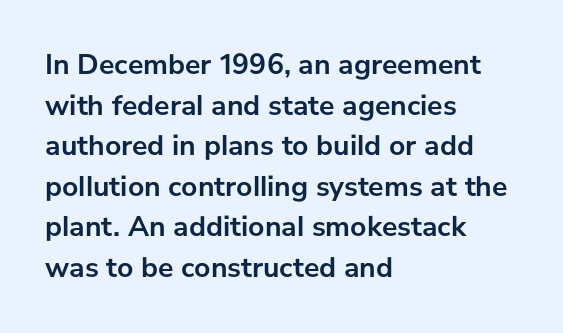
The image shows 29 px semibold sans-serif type, upright; set left-aligned, normal line spacing (1.4x), normal letter spacing, not underlined; low stroke contrast and a medium x-height.
